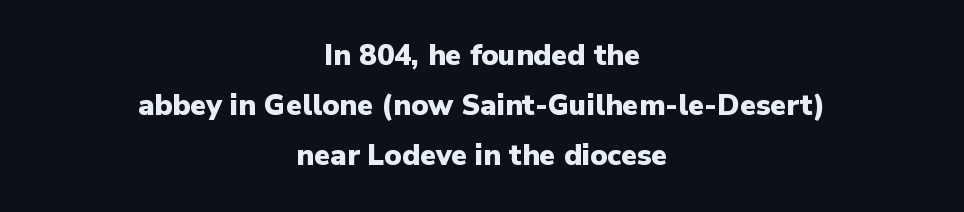
The image shows 29 px heavy sans-serif type, upright; set centered, line spacing 1.73x, normal letter spacing, not underlined; low stroke contrast and a medium x-height.
